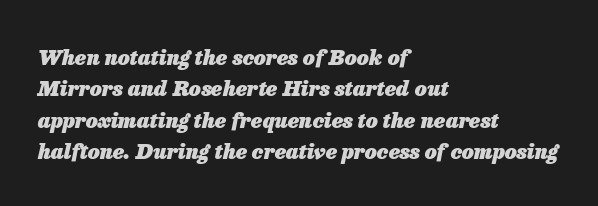
Q: Is the text bold? A: Yes.
Q: Is the text italic (slanted)? A: Yes, it leans right by about 13 degrees.
Q: Is the text underlined? A: No.
Q: How is the paragraph aligned? A: Left-aligned.
Q: Is the spacing between letters normal or unusually wide? A: Normal.
Q: Is the spacing between lines tight, normal or loose? A: Normal.
